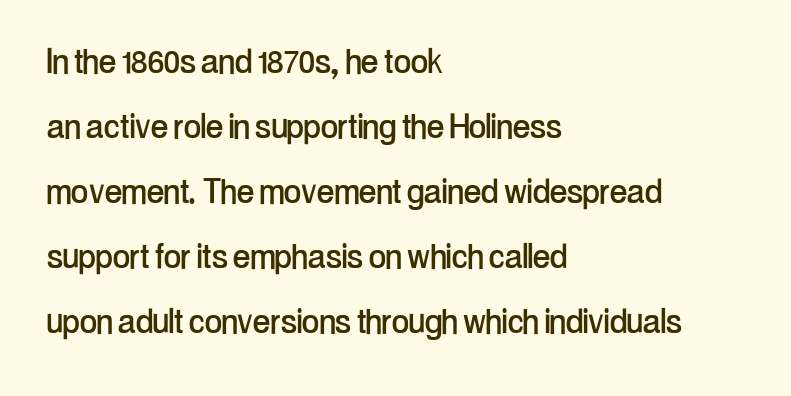
The image shows 42 px condensed sans-serif type, upright; set left-aligned, normal line spacing (1.55x), normal letter spacing, not underlined; low stroke contrast and a medium x-height.
